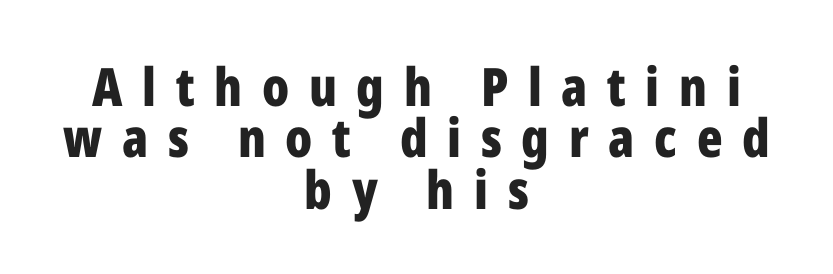
{"serif": "no", "italic": "no", "bold": "yes", "weight": "bold", "width": "condensed", "stroke_contrast": "low", "x_height": "medium", "monospaced": "no", "underline": "no", "align": "center", "line_spacing": "tight", "line_spacing_ratio": 0.97, "letter_spacing": "wide", "letter_spacing_em": 0.37, "glyph_px": 53}
